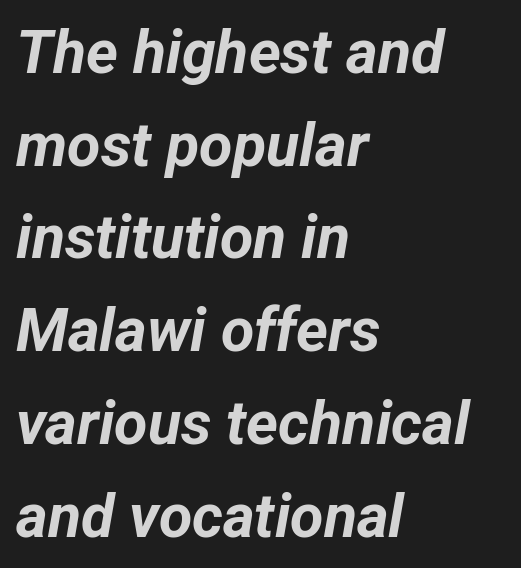
{"italic": "yes", "lean": "right", "slant_degrees": 12, "bold": "yes", "weight": "bold", "width": "normal", "stroke_contrast": "low", "x_height": "medium", "monospaced": "no", "underline": "no", "align": "left", "line_spacing": "normal", "line_spacing_ratio": 1.52, "letter_spacing": "normal", "letter_spacing_em": 0.0, "glyph_px": 61}
